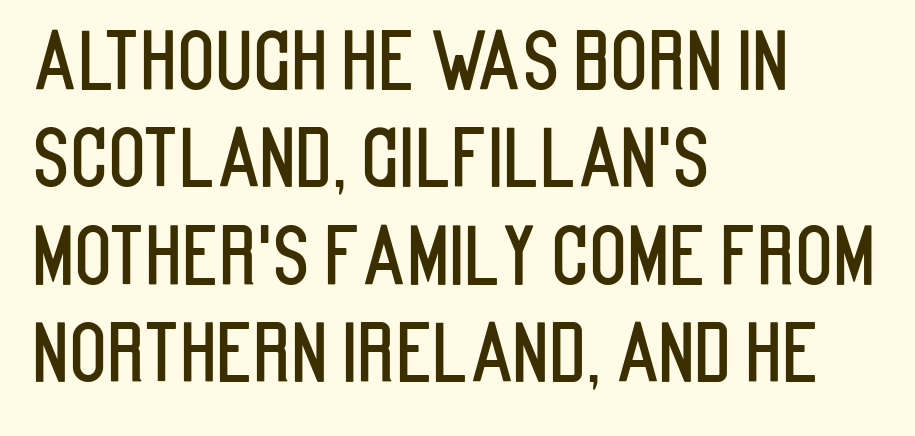
Q: Is the text italic (slanted)? A: No, it is upright.
Q: Is the typeface a serif or a sans-serif typeface? A: Sans-serif.
Q: Is the text underlined? A: No.
Q: How is the paragraph aligned? A: Left-aligned.
Q: Is the spacing between letters normal or unusually wide? A: Normal.
Q: Is the spacing between lines tight, normal or loose? A: Normal.
Q: Width (condensed, normal, or wide)? A: Condensed.
Q: Stroke contrast? A: Low.
Q: x-height? A: Large.
Q: Monospaced? A: No.
